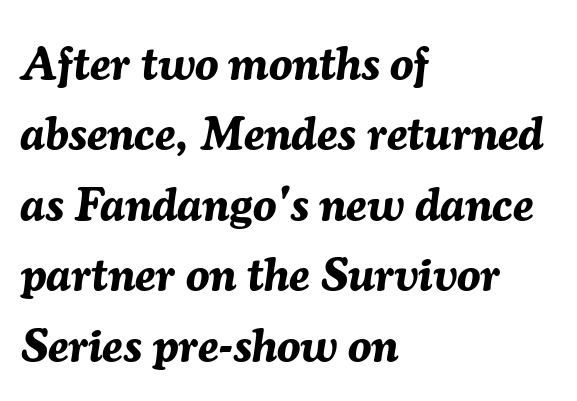
The image shows 47 px bold type, italic (leaning right); set left-aligned, normal line spacing (1.5x), normal letter spacing, not underlined; medium stroke contrast and a medium x-height.
